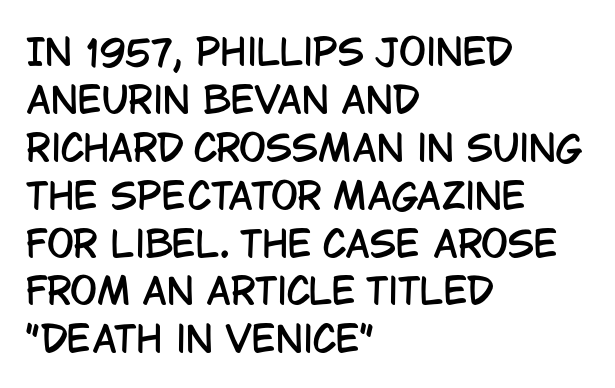
The rendering anchors every line to the left-hand side. Lines of text with bare space underneath. Observe the absence of serifs on each vertical stroke in this sample. Does the leading feel generous? No, just average. Compared with typical body copy, the letter spacing here is the same. Notice how the stems are strictly vertical — no italics here.
